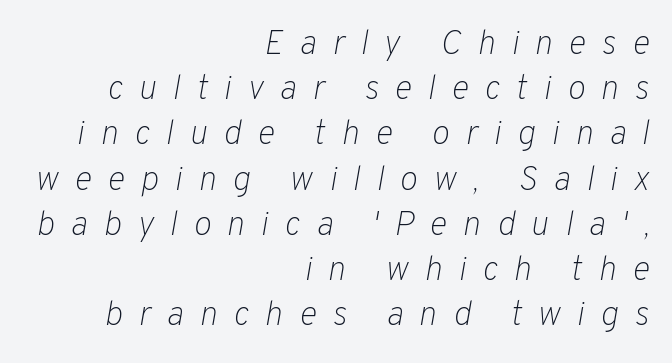
{"italic": "yes", "lean": "right", "slant_degrees": 10, "bold": "no", "weight": "light", "width": "normal", "stroke_contrast": "low", "x_height": "medium", "monospaced": "no", "underline": "no", "align": "right", "line_spacing": "normal", "line_spacing_ratio": 1.33, "letter_spacing": "wide", "letter_spacing_em": 0.47, "glyph_px": 34}
